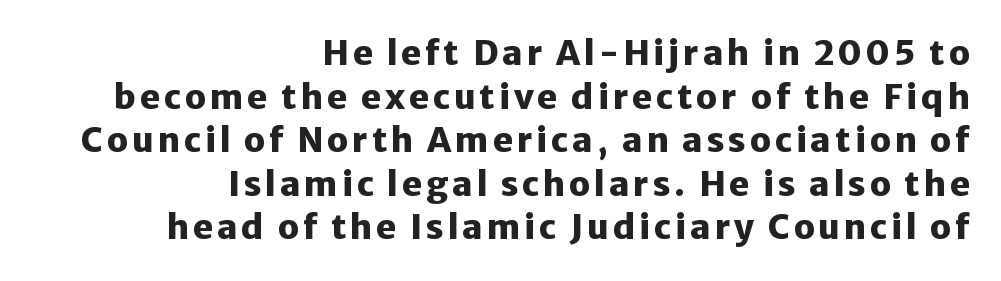
The image shows 34 px heavy sans-serif type, upright; set right-aligned, normal line spacing (1.28x), not underlined; low stroke contrast and a medium x-height.
